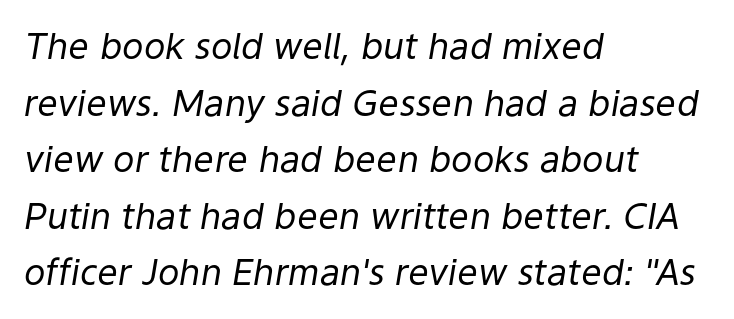
The image shows 36 px regular-weight type, italic (leaning right); set left-aligned, normal line spacing (1.57x), normal letter spacing, not underlined; low stroke contrast and a medium x-height.
